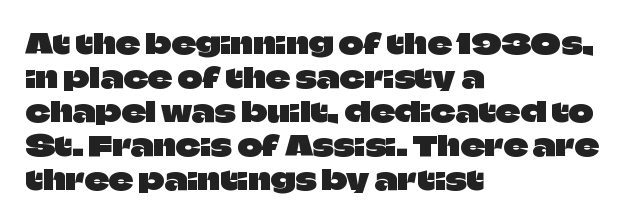
This sample uses plain, unmodified letter spacing. The setting favours the left margin, as ordinary paragraphs usually do. Does the lettering tilt? It doesn't — this is upright. Is there much room between lines? A standard amount, neither cramped nor airy.
